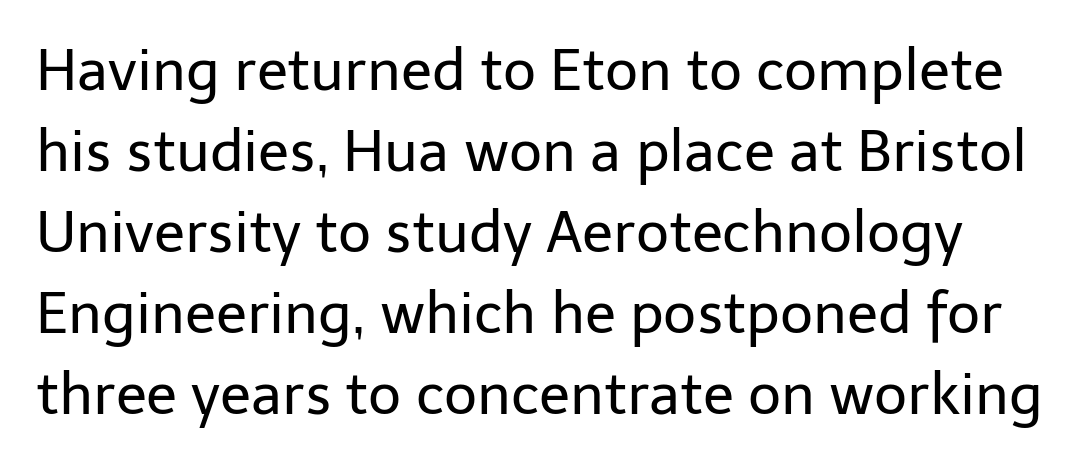
Nobody touched the tracking dial on this one. No chunkiness to these letters — they're not bold. Successive baselines arrive at the customary interval. In terms of letterform style, serifs are entirely absent. You could not count columns in this text — the font is proportionally spaced. Descenders hang freely into open space.
